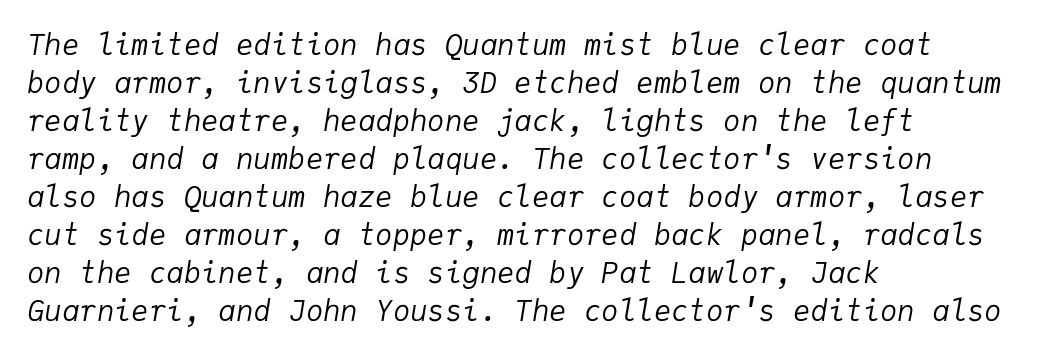
Q: Is the text bold? A: No.
Q: Is the text italic (slanted)? A: Yes, it leans right by about 9 degrees.
Q: Is the text underlined? A: No.
Q: How is the paragraph aligned? A: Left-aligned.
Q: Is the spacing between letters normal or unusually wide? A: Normal.
Q: Is the spacing between lines tight, normal or loose? A: Normal.
Q: Width (condensed, normal, or wide)? A: Normal.
Q: Stroke contrast? A: Low.
Q: x-height? A: Medium.
Q: Monospaced? A: Yes.
